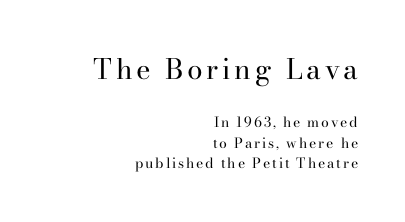
The type family on display is of the serif kind. Clear beneath every line of the passage. This is roman type, the default non-slanted kind. Summary of vertical rhythm: regular, with standard interline spacing. The passage shown begins with its larger block and ends with its smaller one.
